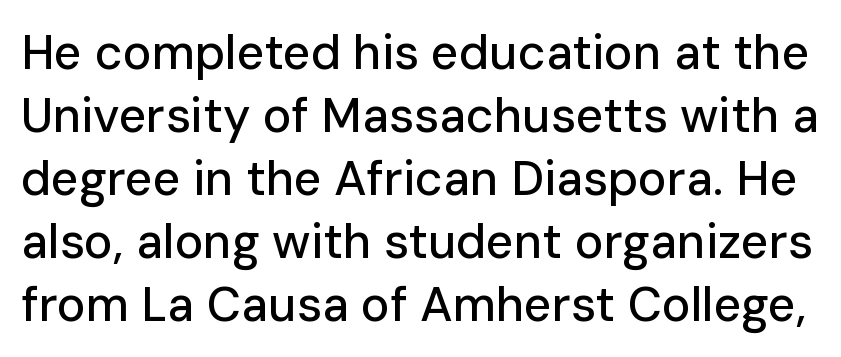
The image shows 48 px sans-serif type, upright; set normal line spacing (1.31x), normal letter spacing, not underlined; low stroke contrast and a medium x-height.
